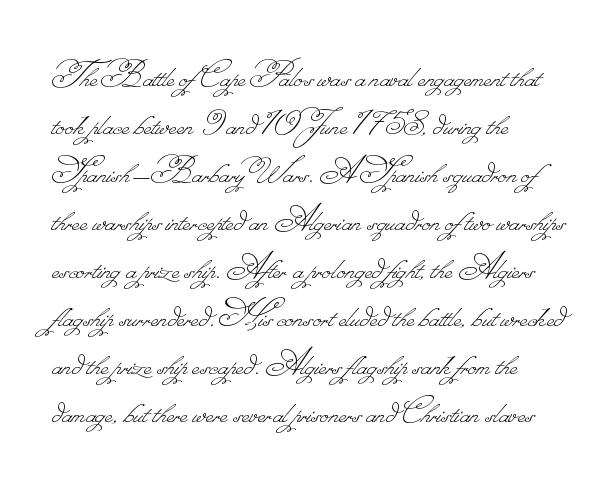
The image shows 40 px thin type; set left-aligned, line spacing 1.2x, normal letter spacing, not underlined; low stroke contrast.
